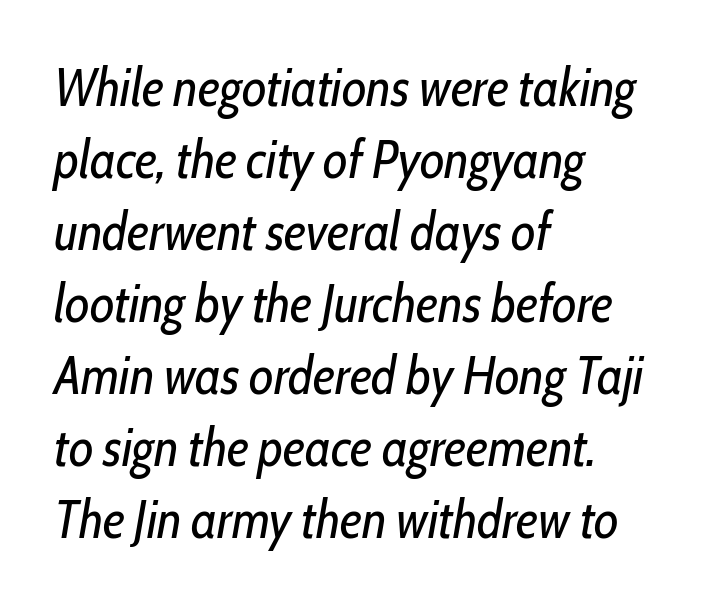
Tall strokes in this sample are angled rather than plumb. Each line starts at the same left margin while the right side varies. Caption: standard tracking, unaltered. Is this a fixed-width face? No — the glyphs have proportional, varying widths.
